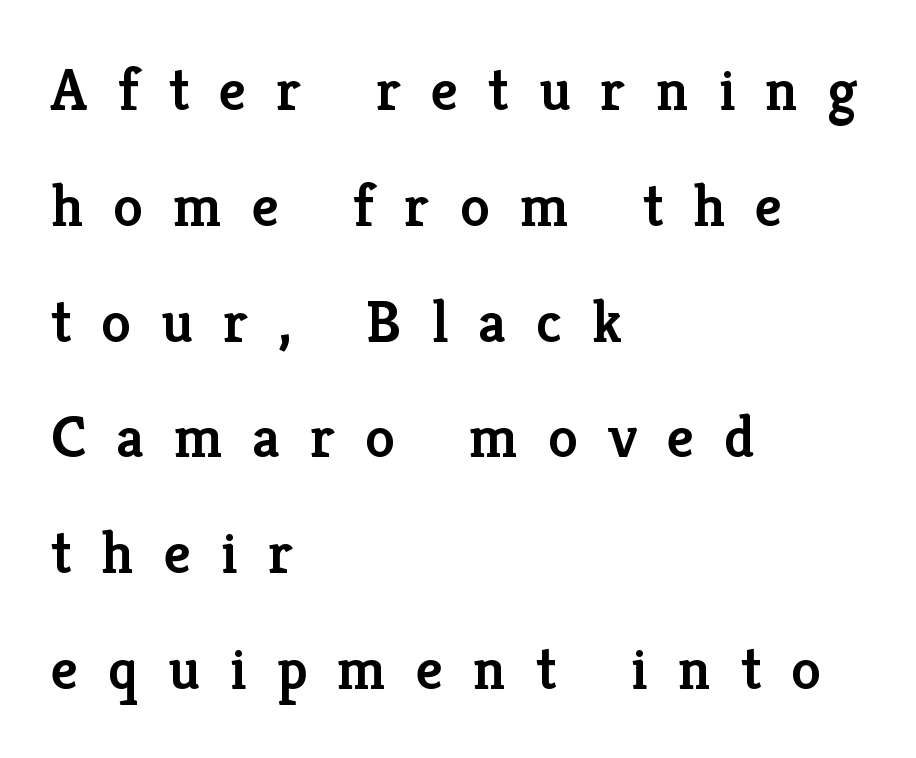
Q: Is the text bold? A: Semi-bold.
Q: Is the text italic (slanted)? A: No, it is upright.
Q: Is the typeface a serif or a sans-serif typeface? A: Serif.
Q: Is the text underlined? A: No.
Q: How is the paragraph aligned? A: Left-aligned.
Q: Is the spacing between letters normal or unusually wide? A: Unusually wide.
Q: Is the spacing between lines tight, normal or loose? A: Loose.
Q: Width (condensed, normal, or wide)? A: Normal.
Q: Stroke contrast? A: Low.
Q: x-height? A: Medium.
Q: Monospaced? A: No.
